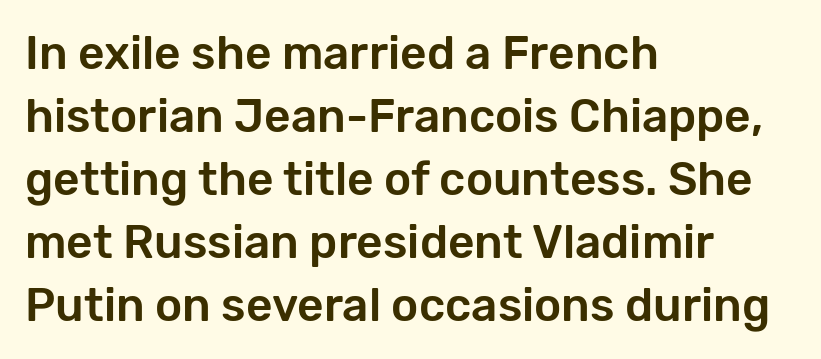
The image shows 46 px sans-serif type, upright; set left-aligned, normal line spacing (1.37x), normal letter spacing, not underlined; low stroke contrast and a medium x-height.
